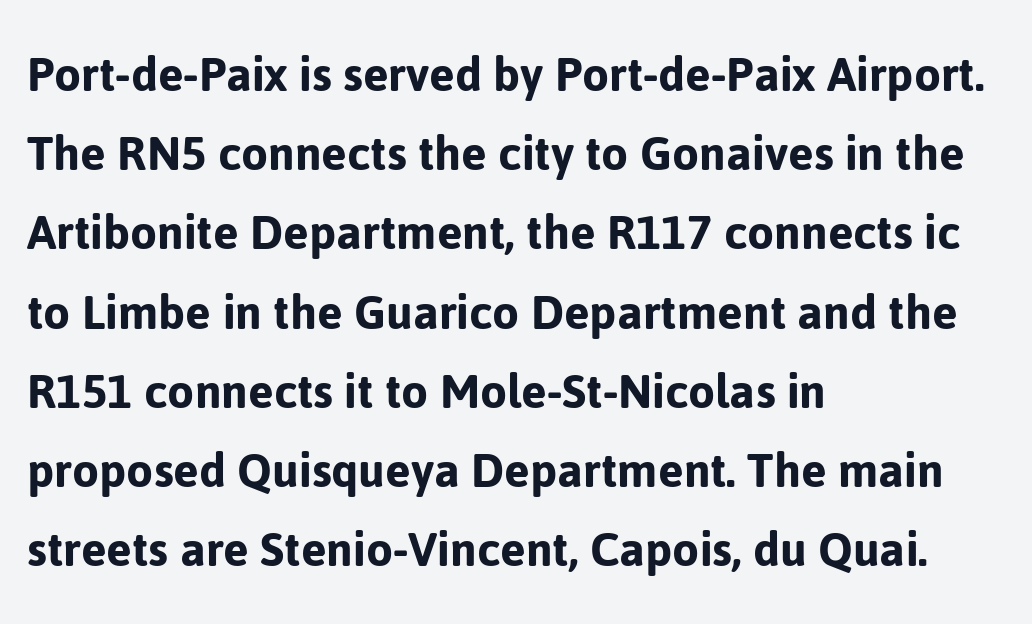
{"serif": "no", "italic": "no", "width": "normal", "stroke_contrast": "low", "x_height": "medium", "monospaced": "no", "underline": "no", "align": "left", "line_spacing": "normal", "line_spacing_ratio": 1.44, "letter_spacing": "normal", "letter_spacing_em": 0.0, "glyph_px": 55}
